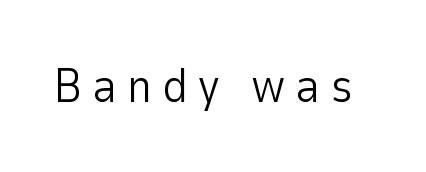
Q: Is the text bold? A: No.
Q: Is the text italic (slanted)? A: No, it is upright.
Q: Is the typeface a serif or a sans-serif typeface? A: Sans-serif.
Q: Is the text underlined? A: No.
Q: Is the spacing between letters normal or unusually wide? A: Unusually wide.
Q: Width (condensed, normal, or wide)? A: Normal.
Q: Stroke contrast? A: Low.
Q: x-height? A: Medium.
Q: Monospaced? A: No.
